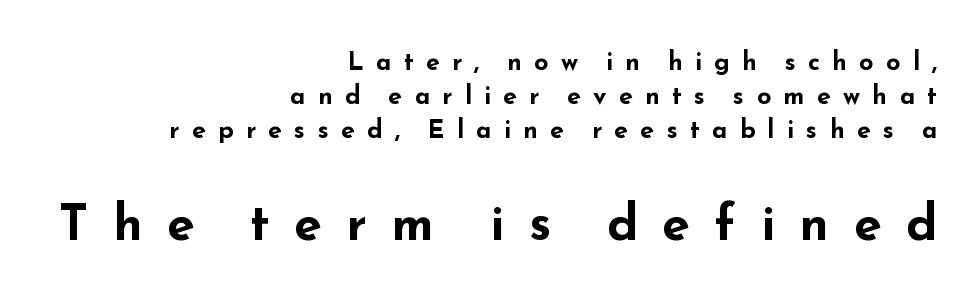
{"serif": "no", "italic": "no", "bold": "yes", "weight": "bold", "width": "wide", "stroke_contrast": "low", "x_height": "small", "monospaced": "no", "underline": "no", "align": "right", "line_spacing": "normal", "line_spacing_ratio": 1.37, "letter_spacing": "wide", "letter_spacing_em": 0.49, "larger_block": "second", "size_ratio": 2.0, "glyph_px": 50}
